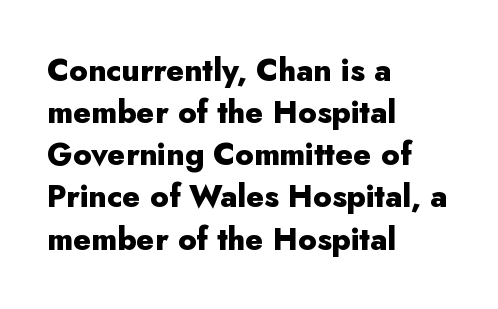
The specimen reads as upright at a glance. Letter spacing: default. The face used here has the dense, thick strokes of a bold. Regular leading.
